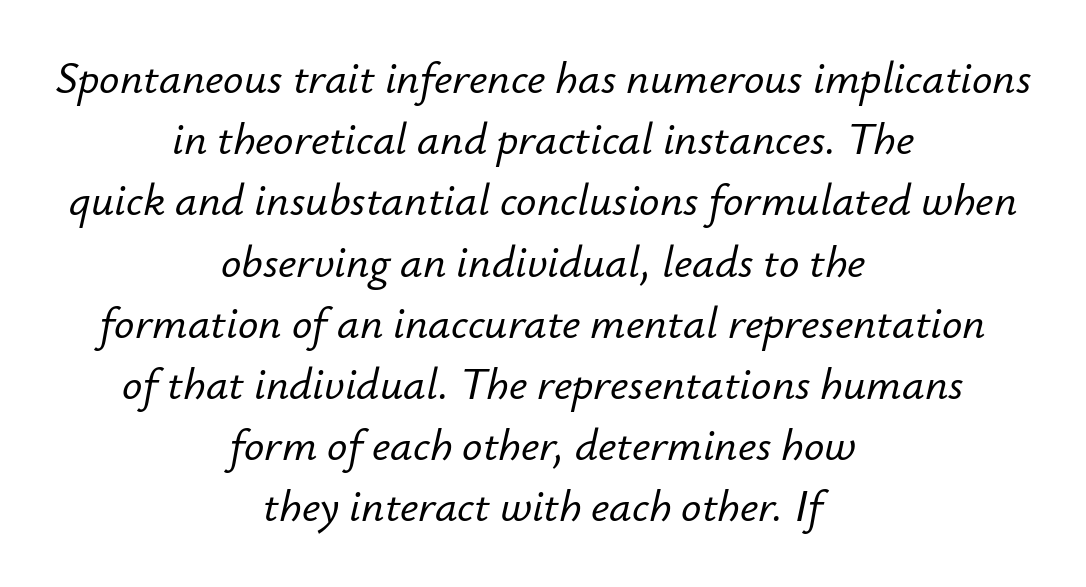
The letters advance in unequal steps, a hallmark of proportional type. Honestly, the row spacing looks completely unremarkable. The compositor balanced each line on the midline. Default kerning and tracking; the words read as compact shapes. Descender tails drop into unmarked territory. The font's italic variant was chosen for this text.
